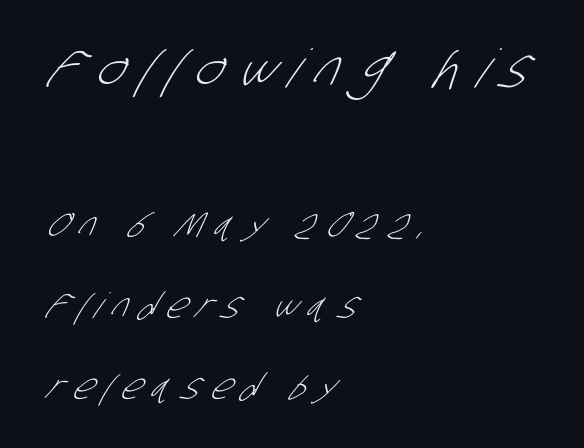
Is this a sans? Yes — the strokes have no serifs. The face used here is proportionally spaced, like ordinary book or web type. These lines stack with their left ends in a neat column. Line spacing here is loose.
